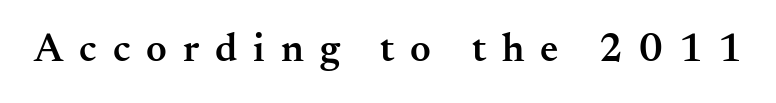
The image shows 40 px semibold serif type, upright; set unusually wide letter spacing (+0.4 em), not underlined; medium stroke contrast and a small x-height.
